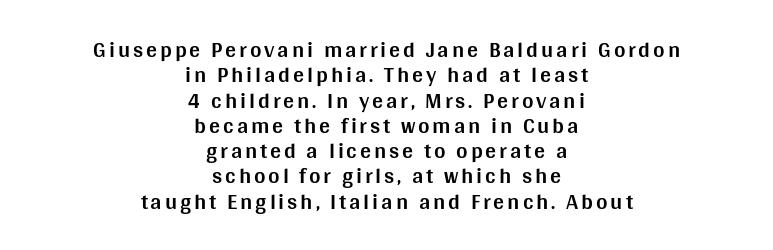
These lines were composed using upright roman letters. These lines carry a lot of weight — the face is fully bold. Alignment: centered. Each new line begins almost immediately beneath the previous one. Clear beneath every line of the passage.
